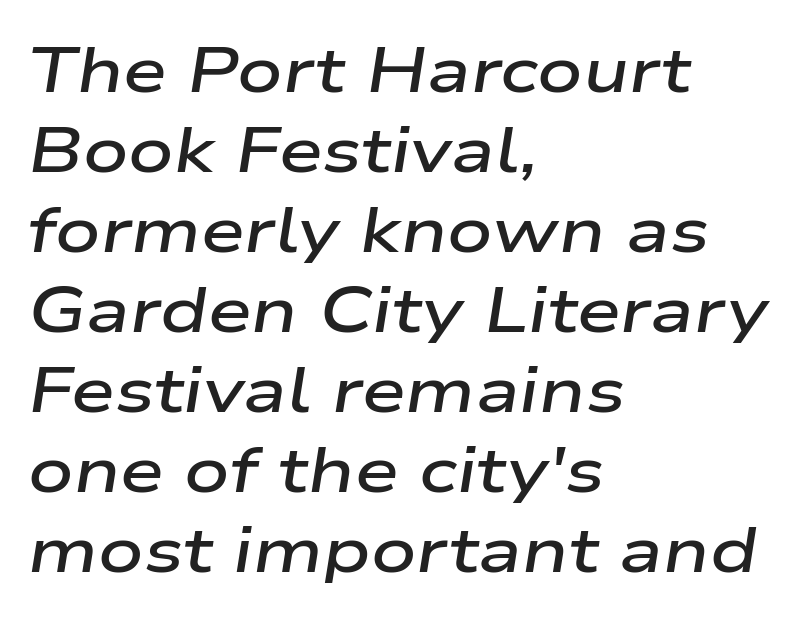
The image shows 63 px semibold, wide type, italic (leaning right); set left-aligned, normal line spacing (1.27x), normal letter spacing, not underlined; low stroke contrast and a medium x-height.
